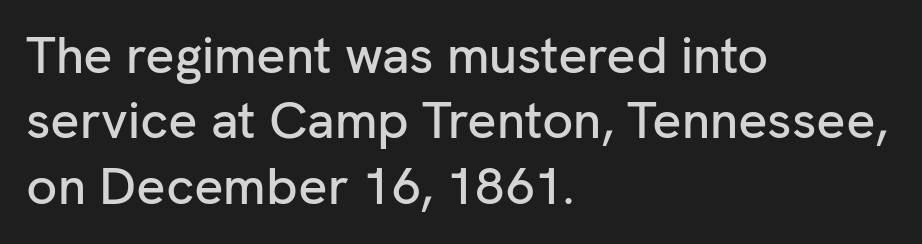
Q: Is the text italic (slanted)? A: No, it is upright.
Q: Is the typeface a serif or a sans-serif typeface? A: Sans-serif.
Q: Is the text underlined? A: No.
Q: How is the paragraph aligned? A: Left-aligned.
Q: Is the spacing between letters normal or unusually wide? A: Normal.
Q: Is the spacing between lines tight, normal or loose? A: Normal.
Q: Width (condensed, normal, or wide)? A: Normal.
Q: Stroke contrast? A: Low.
Q: x-height? A: Medium.
Q: Monospaced? A: No.
